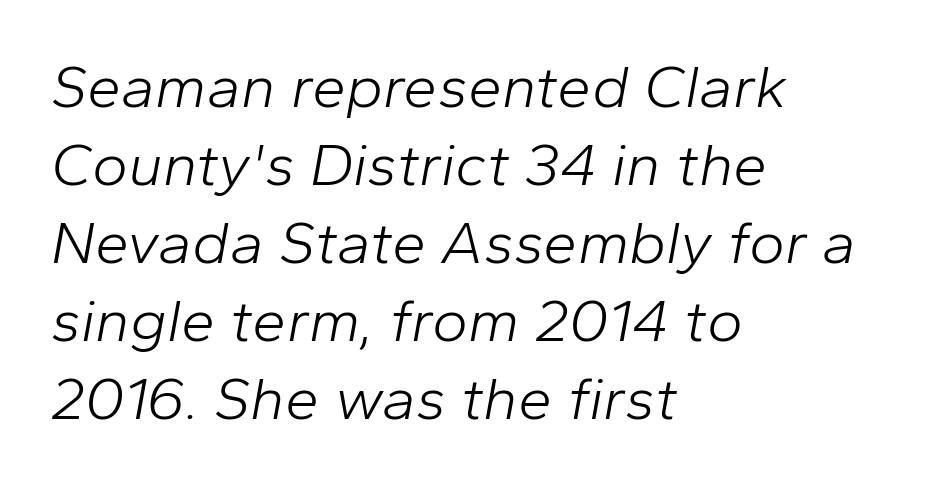
Compared with typical paragraphs, the rows here are spaced about the same. The letters advance in unequal steps, a hallmark of proportional type. The weight would be labelled regular, book, light, or lighter still. Which margin do the lines hug? The left one — the right edge is uneven. The horizontal fit of the characters is conventional and even. An italicized treatment has been applied to the whole sample.
